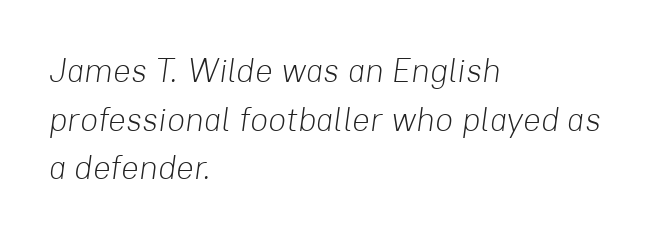
Q: Is the text bold? A: No.
Q: Is the text italic (slanted)? A: Yes, it leans right by about 8 degrees.
Q: Is the text underlined? A: No.
Q: How is the paragraph aligned? A: Left-aligned.
Q: Is the spacing between letters normal or unusually wide? A: Normal.
Q: Is the spacing between lines tight, normal or loose? A: Normal.
Q: Width (condensed, normal, or wide)? A: Normal.
Q: Stroke contrast? A: Low.
Q: x-height? A: Medium.
Q: Monospaced? A: No.
